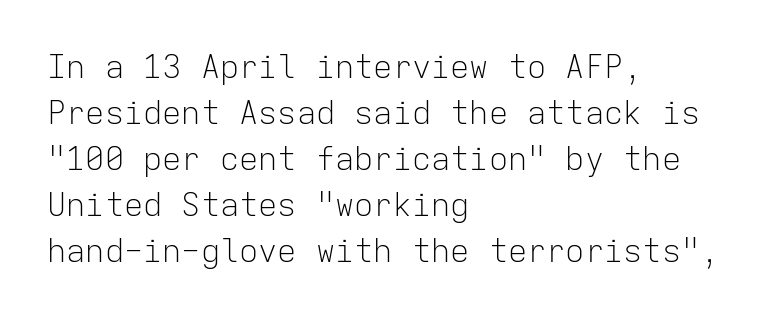
The rendering uses typewriter-style spacing with identical character cells. This is the regular roman posture of the typeface. No extra ink here — the face is not bold. The setting favours the left margin, as ordinary paragraphs usually do. The space between consecutive lines is moderate.
